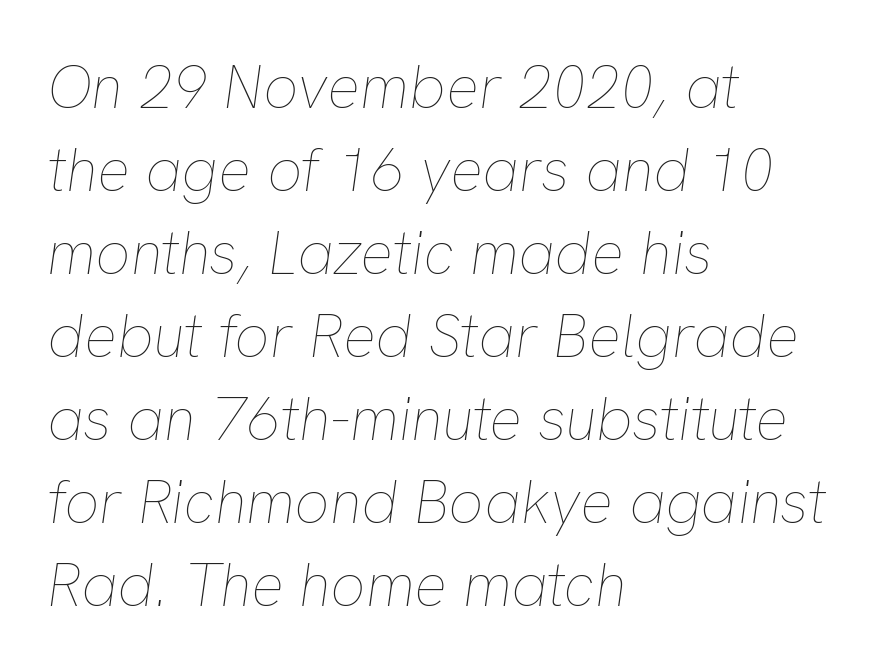
The lines in this sample share a left origin and differ only in where they stop. The letterforms sit at book weight or below. The letters sit at their default tracking, neither squeezed nor spread. The font's italic variant was chosen for this text. The specimen omits any rule beneath the text block's lines.
